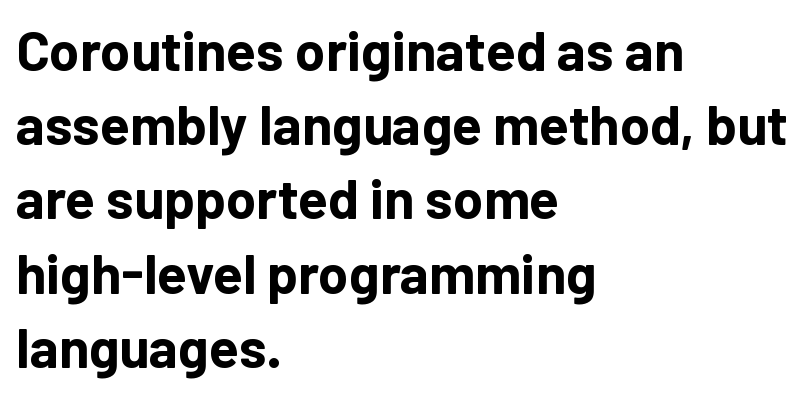
{"serif": "no", "italic": "no", "bold": "yes", "weight": "bold", "width": "normal", "stroke_contrast": "low", "x_height": "medium", "monospaced": "no", "underline": "no", "align": "left", "line_spacing": "normal", "line_spacing_ratio": 1.35, "letter_spacing": "normal", "letter_spacing_em": 0.0, "glyph_px": 55}
